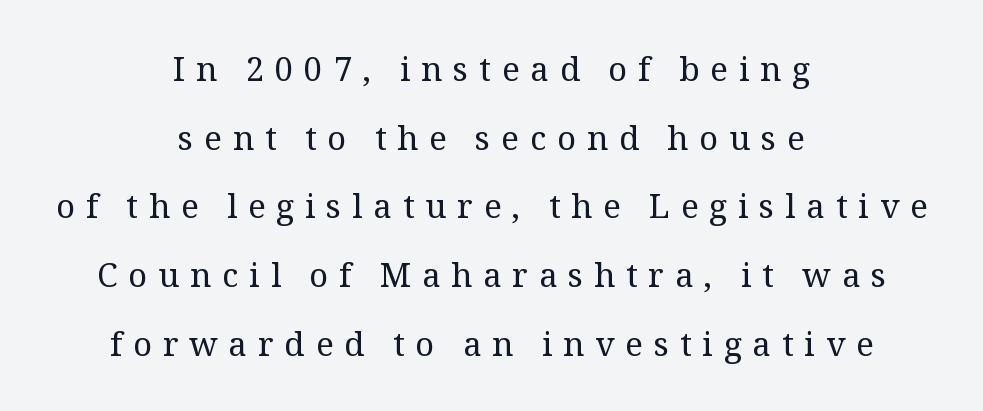
The lines in this sample share a center point and differ in where they start and stop. Stroke mass is kept to a normal reading level or below. Small tapered or slab feet sit at the stroke ends, so this counts as serif. Looks like regular typesetting: each glyph gets only the width it needs. The rendering inserts visible extra space after every character.
